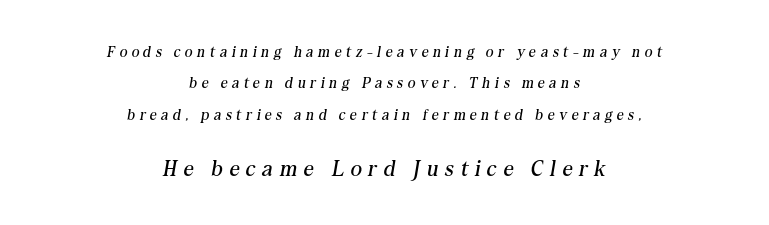
The image shows 22 px text type, italic (leaning right); set centered, loose line spacing (2.09x), unusually wide letter spacing (+0.31 em), not underlined; the second (bottom) block is 1.47x larger.
